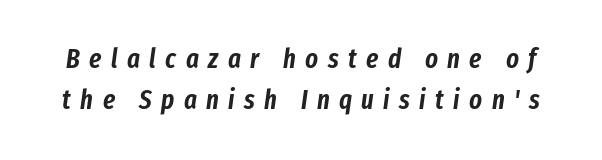
The passage shown stacks its lines at a standard gap. Each word looks stretched out because of the extra space between its letters. Slanted lettering throughout. Quick note: underline off.
